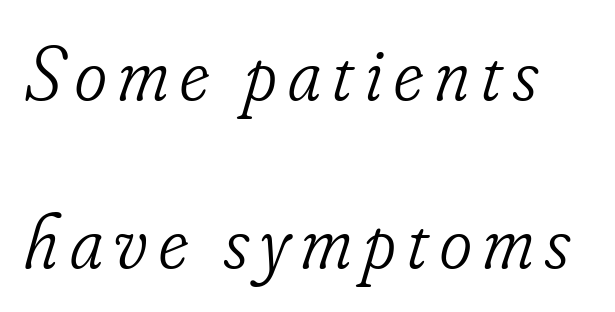
{"serif": "yes", "italic": "yes", "lean": "right", "slant_degrees": 16, "bold": "no", "weight": "light", "width": "condensed", "stroke_contrast": "low", "x_height": "small", "monospaced": "no", "underline": "no", "line_spacing": "loose", "line_spacing_ratio": 2.18, "glyph_px": 77}
